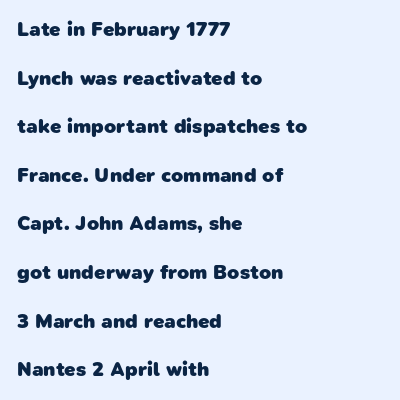
Q: Is the text bold? A: Yes.
Q: Is the text underlined? A: No.
Q: How is the paragraph aligned? A: Left-aligned.
Q: Is the spacing between letters normal or unusually wide? A: Normal.
Q: Is the spacing between lines tight, normal or loose? A: Loose.
